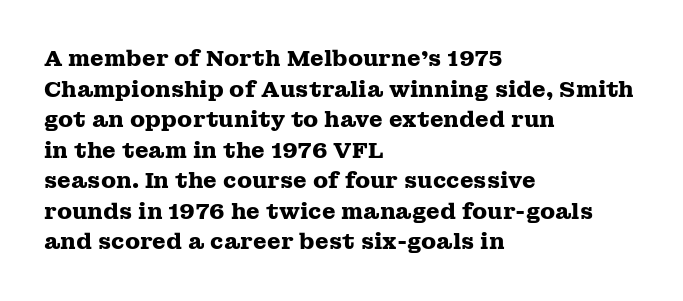
The image shows 22 px bold type, upright; set left-aligned, normal line spacing (1.39x), normal letter spacing, not underlined.
